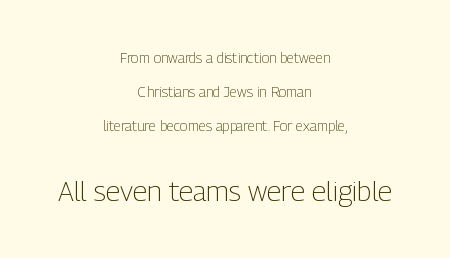
The image shows 28 px light, condensed sans-serif type, upright; set centered, loose line spacing (2.42x), normal letter spacing, not underlined; the second (bottom) block is 2.0x larger; low stroke contrast and a medium x-height.
